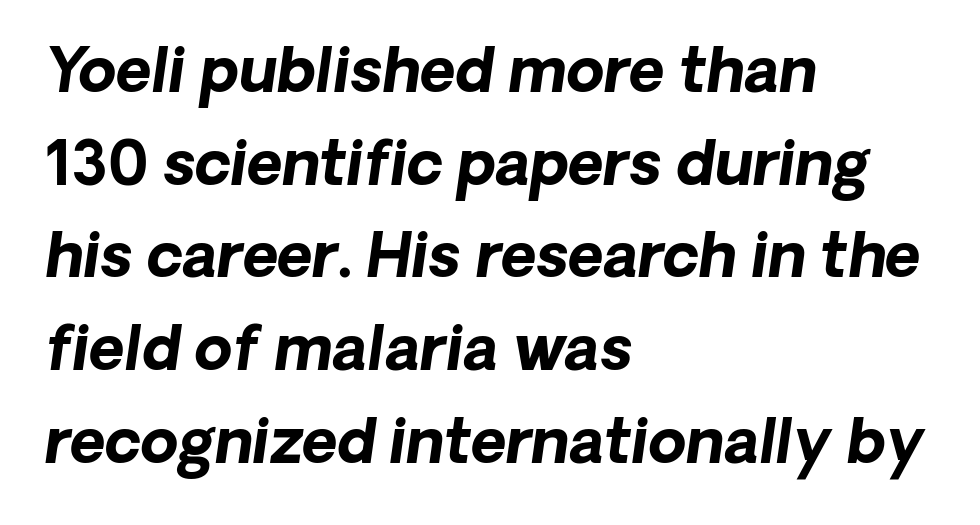
Q: Is the text bold? A: Yes.
Q: Is the typeface a serif or a sans-serif typeface? A: Sans-serif.
Q: Is the text underlined? A: No.
Q: How is the paragraph aligned? A: Left-aligned.
Q: Is the spacing between letters normal or unusually wide? A: Normal.
Q: Is the spacing between lines tight, normal or loose? A: Normal.
Q: Width (condensed, normal, or wide)? A: Normal.
Q: Stroke contrast? A: Low.
Q: x-height? A: Medium.
Q: Monospaced? A: No.
